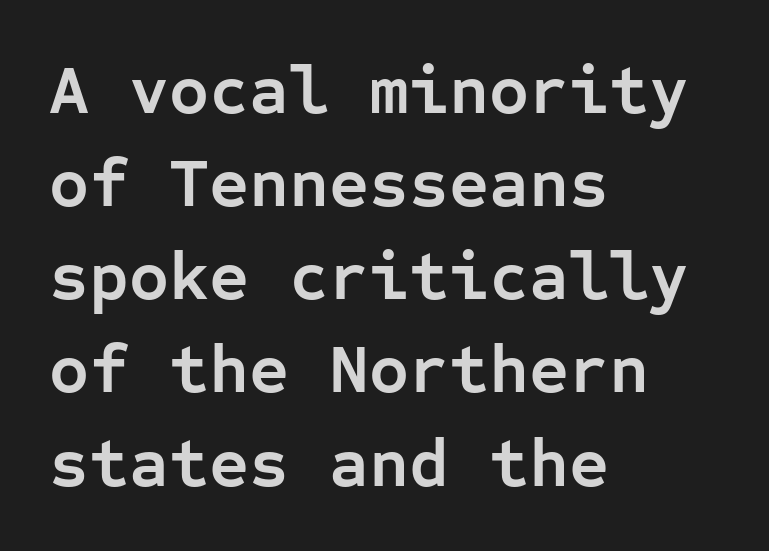
Q: Is the text bold? A: Yes.
Q: Is the text italic (slanted)? A: No, it is upright.
Q: Is the typeface a serif or a sans-serif typeface? A: Sans-serif.
Q: Is the text underlined? A: No.
Q: How is the paragraph aligned? A: Left-aligned.
Q: Is the spacing between letters normal or unusually wide? A: Normal.
Q: Is the spacing between lines tight, normal or loose? A: Normal.
Q: Width (condensed, normal, or wide)? A: Normal.
Q: Stroke contrast? A: Low.
Q: x-height? A: Medium.
Q: Monospaced? A: Yes.
